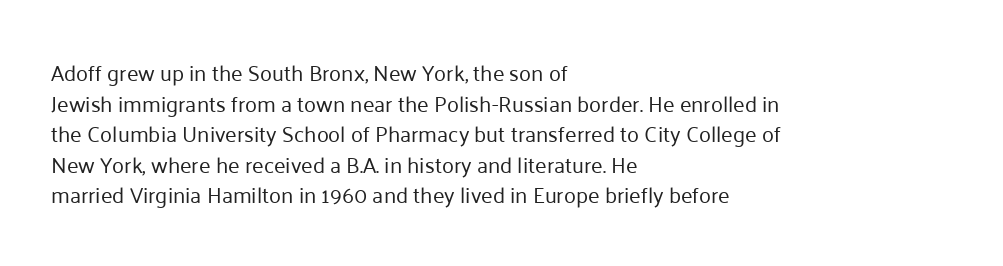
Q: Is the text bold? A: No.
Q: Is the text italic (slanted)? A: No, it is upright.
Q: Is the text underlined? A: No.
Q: How is the paragraph aligned? A: Left-aligned.
Q: Is the spacing between letters normal or unusually wide? A: Normal.
Q: Is the spacing between lines tight, normal or loose? A: Normal.
